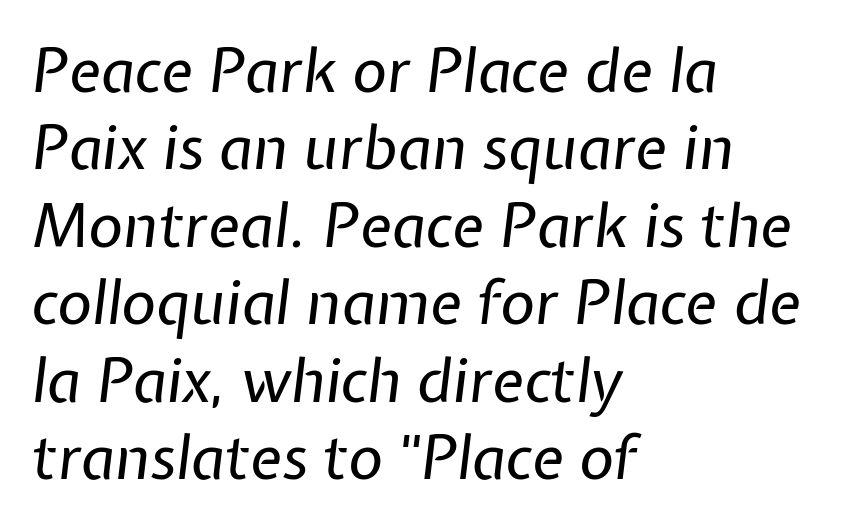
The image shows 60 px regular-weight type, italic (leaning right); set left-aligned, normal line spacing (1.29x), normal letter spacing, not underlined; low stroke contrast and a medium x-height.
